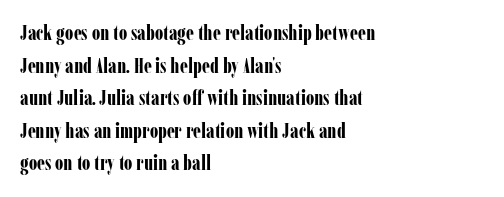
{"italic": "no", "bold": "yes", "underline": "no", "align": "left", "line_spacing": "normal", "line_spacing_ratio": 1.55, "letter_spacing": "normal", "letter_spacing_em": 0.0, "glyph_px": 21}
